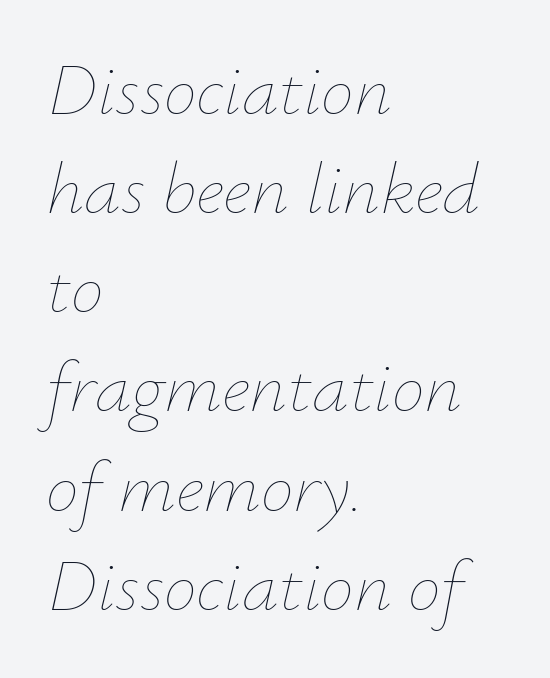
Q: Is the text bold? A: No.
Q: Is the text italic (slanted)? A: Yes, it leans right by about 12 degrees.
Q: Is the text underlined? A: No.
Q: How is the paragraph aligned? A: Left-aligned.
Q: Is the spacing between letters normal or unusually wide? A: Normal.
Q: Is the spacing between lines tight, normal or loose? A: Normal.
Q: Width (condensed, normal, or wide)? A: Normal.
Q: Stroke contrast? A: Low.
Q: x-height? A: Small.
Q: Monospaced? A: No.
